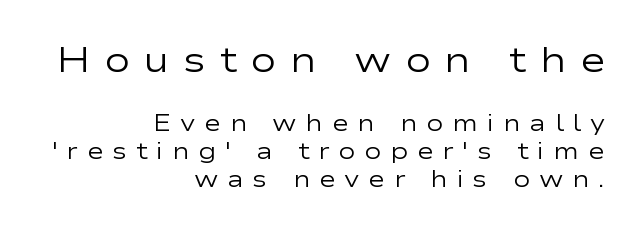
The image shows 35 px regular-weight, wide sans-serif type, upright; set right-aligned, line spacing 1.22x, unusually wide letter spacing (+0.38 em), not underlined; the first (top) block is 1.52x larger; low stroke contrast and a medium x-height.
